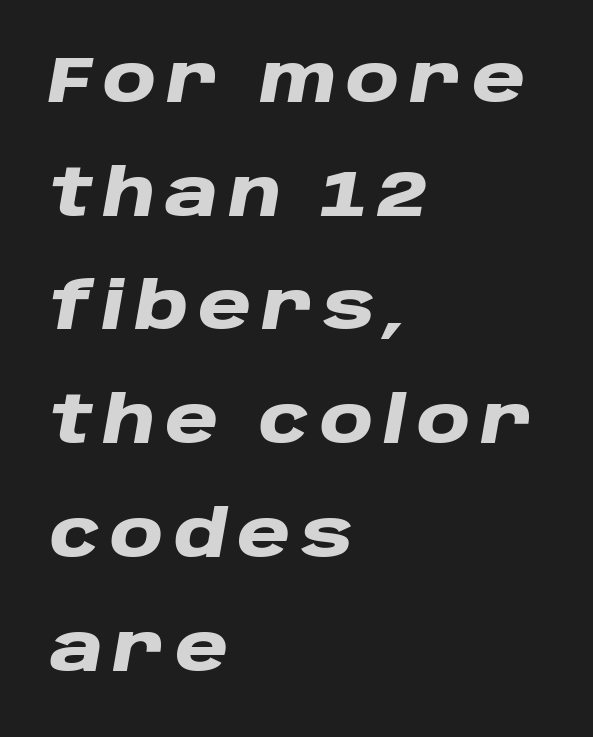
{"italic": "yes", "lean": "right", "slant_degrees": 10, "bold": "yes", "weight": "heavy", "width": "wide", "stroke_contrast": "low", "x_height": "large", "monospaced": "no", "underline": "no", "align": "left", "line_spacing_ratio": 1.75, "glyph_px": 65}
